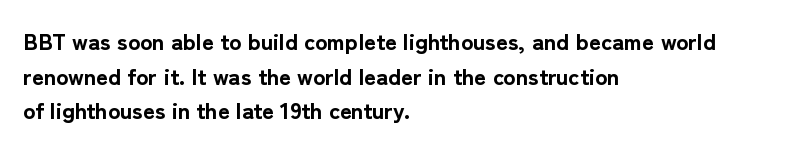
Every stem runs plumb, perpendicular to the baseline. The typesetting leans heavy: a genuine bold. Anything drawn beneath the words? Only blank space. The paragraph shown leans on its left margin. In terms of letterspacing, this is plain default setting. The space between consecutive lines is moderate.
